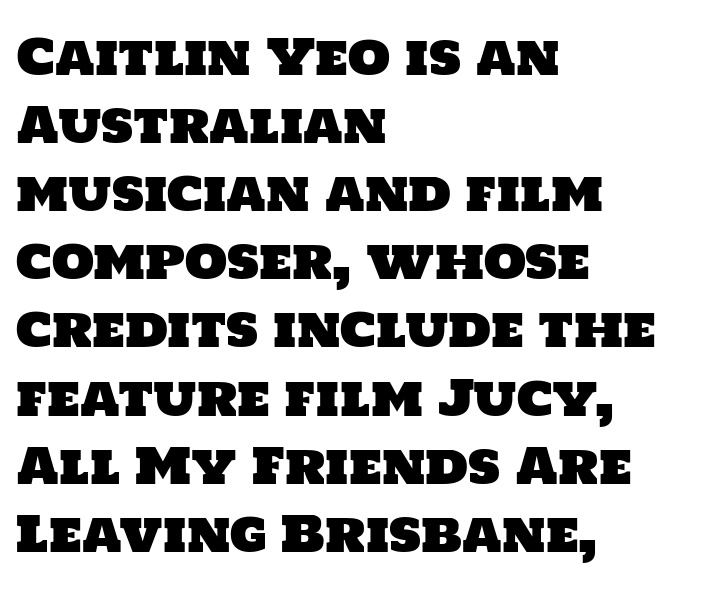
Q: Is the typeface a serif or a sans-serif typeface? A: Sans-serif.
Q: Is the text underlined? A: No.
Q: How is the paragraph aligned? A: Left-aligned.
Q: Is the spacing between letters normal or unusually wide? A: Normal.
Q: Is the spacing between lines tight, normal or loose? A: Normal.
Q: Width (condensed, normal, or wide)? A: Normal.
Q: Stroke contrast? A: Low.
Q: x-height? A: Large.
Q: Monospaced? A: No.
